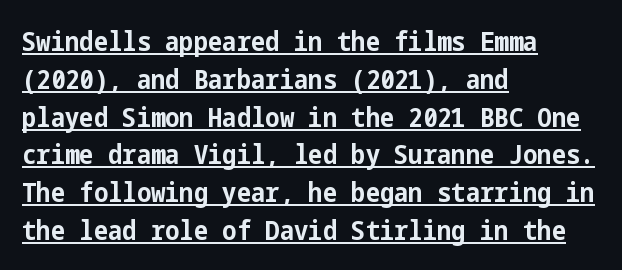
Does the leading feel generous? No, just average. These words are printed bold, with thick strokes throughout. The string is rendered with underlining switched on. In CSS terms this would be text-align: left.
